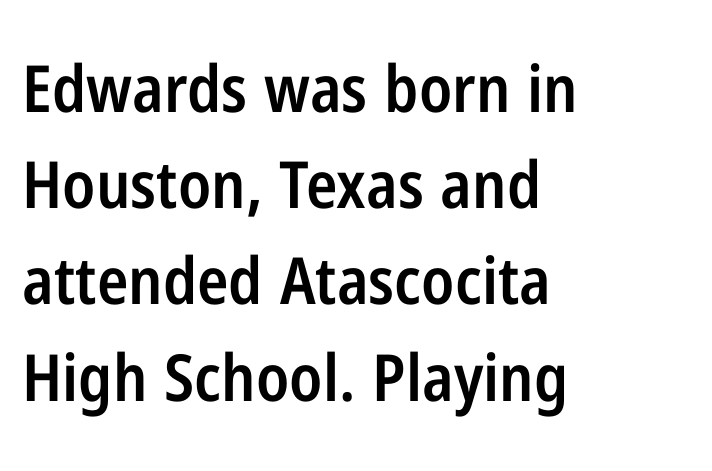
{"serif": "no", "italic": "no", "bold": "semi", "weight": "semibold", "width": "condensed", "stroke_contrast": "low", "x_height": "medium", "monospaced": "no", "underline": "no", "align": "left", "line_spacing": "normal", "line_spacing_ratio": 1.48, "letter_spacing": "normal", "letter_spacing_em": 0.0, "glyph_px": 65}
